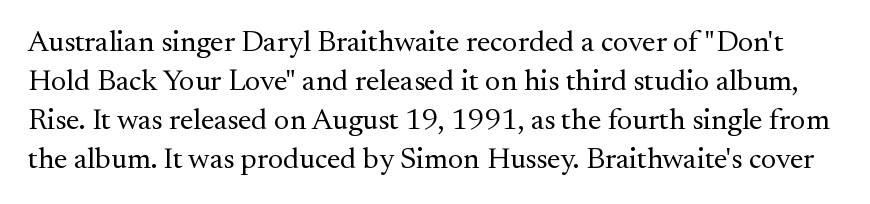
Q: Is the text bold? A: No.
Q: Is the text italic (slanted)? A: No, it is upright.
Q: Is the typeface a serif or a sans-serif typeface? A: Serif.
Q: Is the text underlined? A: No.
Q: Is the spacing between letters normal or unusually wide? A: Normal.
Q: Is the spacing between lines tight, normal or loose? A: Normal.
Q: Width (condensed, normal, or wide)? A: Normal.
Q: Stroke contrast? A: Medium.
Q: x-height? A: Small.
Q: Monospaced? A: No.
